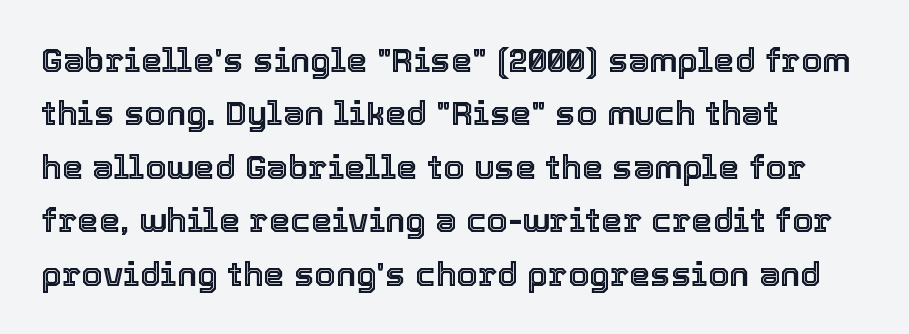
Each letter keeps its own natural width here, so spacing adapts to shape. The paragraph has a hard left edge and a soft right edge. Nothing unusual about the tracking: characters are spaced as the font intends. Plain, unruled lines of type. The font's upright variant was chosen for this text. This sample keeps an unexceptional amount of space between lines.
